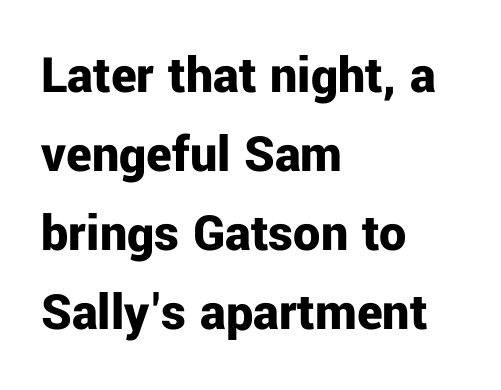
Does the lettering tilt? It doesn't — this is upright. How would I describe the line gaps? Plain and ordinary. Serifs: no, the terminals of the letterforms are clean. Weight: bold.
